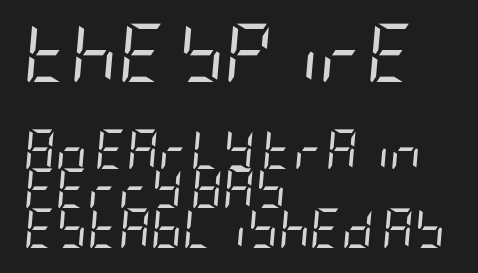
Rows of type sit shoulder to shoulder in the vertical direction. The space directly below the letters is spotless. Look at the tracking — it's just the regular setting, nothing added. The compositor pushed each line to the left boundary. Observe the lean: these are italic letterforms.
